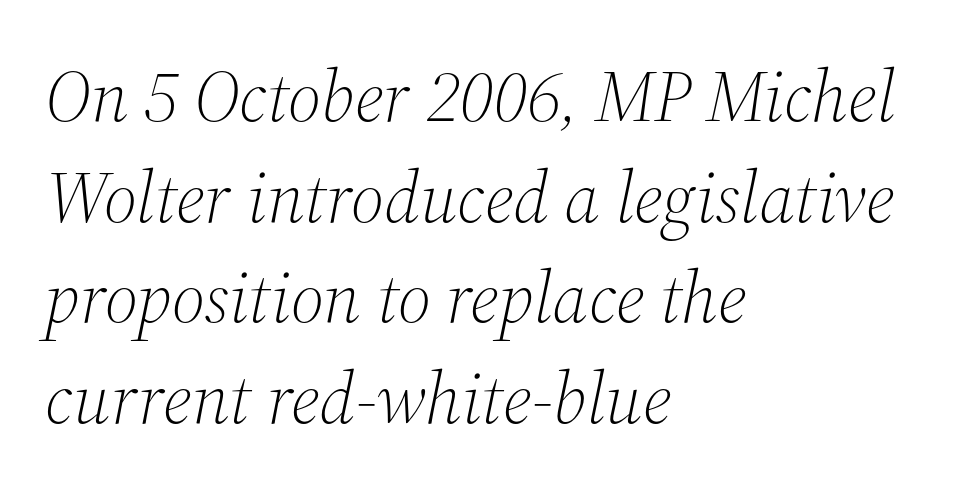
{"serif": "yes", "italic": "yes", "lean": "right", "slant_degrees": 12, "bold": "no", "weight": "light", "width": "normal", "stroke_contrast": "medium", "x_height": "medium", "monospaced": "no", "underline": "no", "align": "left", "line_spacing": "normal", "line_spacing_ratio": 1.38, "letter_spacing": "normal", "letter_spacing_em": 0.0, "glyph_px": 73}
